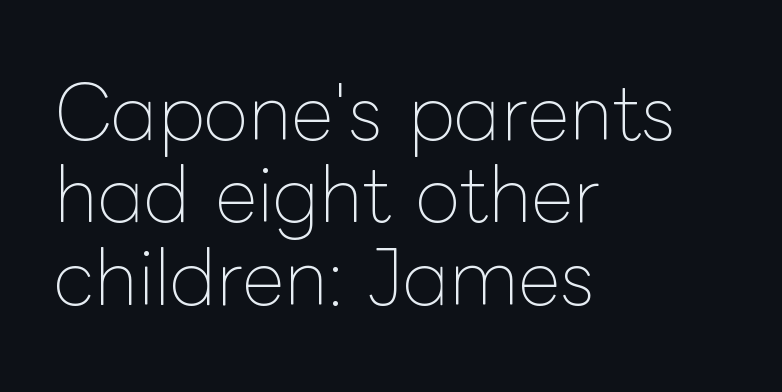
Q: Is the text bold? A: No.
Q: Is the text italic (slanted)? A: No, it is upright.
Q: Is the text underlined? A: No.
Q: How is the paragraph aligned? A: Left-aligned.
Q: Is the spacing between letters normal or unusually wide? A: Normal.
Q: Is the spacing between lines tight, normal or loose? A: Tight.
Q: Width (condensed, normal, or wide)? A: Normal.
Q: Stroke contrast? A: Low.
Q: x-height? A: Medium.
Q: Monospaced? A: No.
